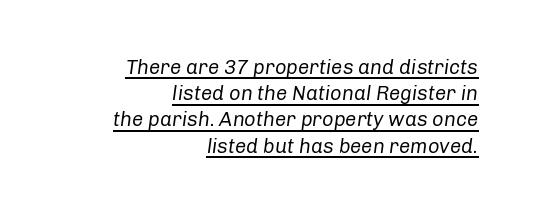
Q: Is the text bold? A: No.
Q: Is the text italic (slanted)? A: Yes, it leans right by about 8 degrees.
Q: Is the text underlined? A: Yes.
Q: How is the paragraph aligned? A: Right-aligned.
Q: Is the spacing between letters normal or unusually wide? A: Normal.
Q: Is the spacing between lines tight, normal or loose? A: Normal.
